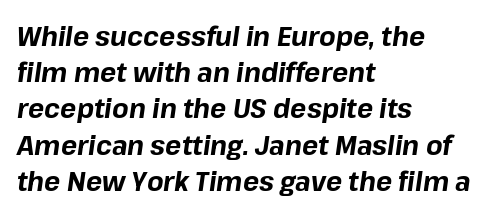
The image shows 27 px bold type, italic (leaning right); set left-aligned, normal line spacing (1.34x), normal letter spacing, not underlined.
